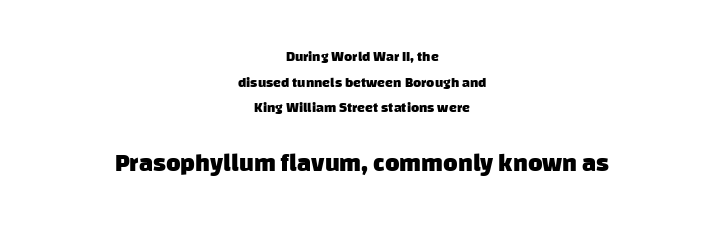
The image shows 25 px bold type; set centered, line spacing 1.83x, normal letter spacing, not underlined; the second (bottom) block is 1.79x larger.
